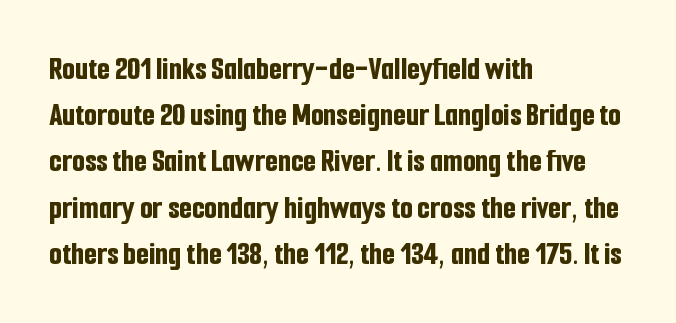
{"serif": "no", "italic": "no", "bold": "yes", "weight": "bold", "width": "condensed", "stroke_contrast": "low", "x_height": "medium", "monospaced": "no", "underline": "no", "align": "left", "line_spacing": "normal", "line_spacing_ratio": 1.4, "letter_spacing": "normal", "letter_spacing_em": 0.0, "glyph_px": 33}
